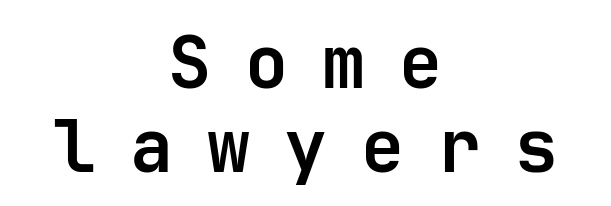
Q: Is the text bold? A: Yes.
Q: Is the text italic (slanted)? A: No, it is upright.
Q: Is the typeface a serif or a sans-serif typeface? A: Sans-serif.
Q: Is the text underlined? A: No.
Q: How is the paragraph aligned? A: Centered.
Q: Is the spacing between letters normal or unusually wide? A: Unusually wide.
Q: Width (condensed, normal, or wide)? A: Normal.
Q: Stroke contrast? A: Low.
Q: x-height? A: Medium.
